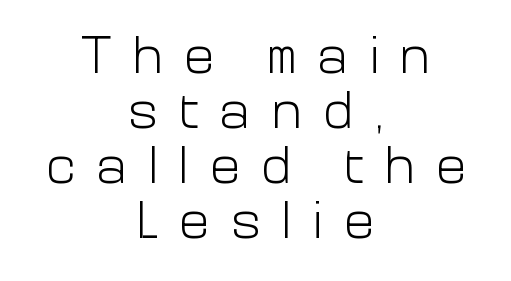
{"serif": "no", "italic": "no", "bold": "no", "weight": "light", "width": "normal", "stroke_contrast": "low", "x_height": "medium", "monospaced": "no", "underline": "no", "align": "center", "line_spacing": "tight", "line_spacing_ratio": 1.06, "letter_spacing": "wide", "letter_spacing_em": 0.39, "glyph_px": 52}
